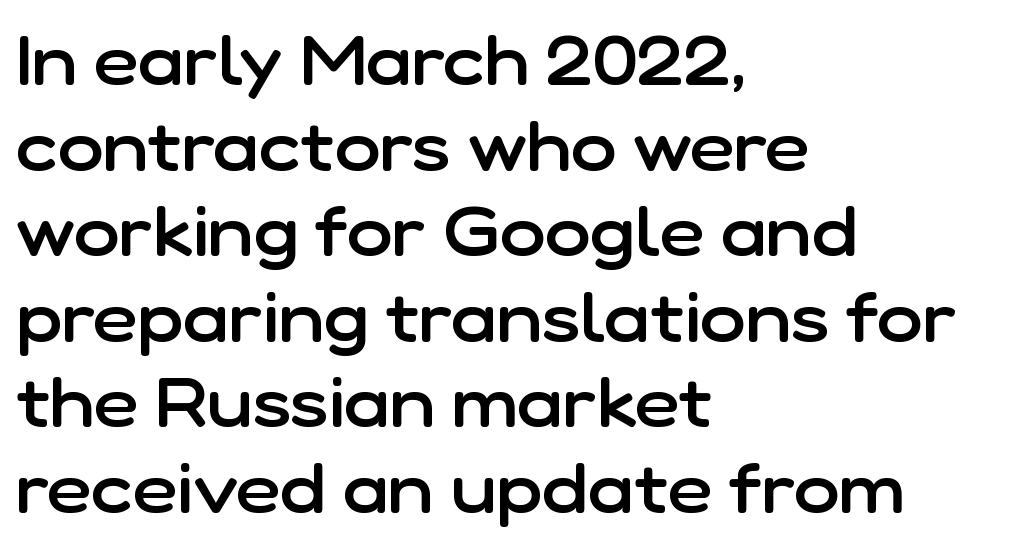
Q: Is the text bold? A: Semi-bold.
Q: Is the text italic (slanted)? A: No, it is upright.
Q: Is the typeface a serif or a sans-serif typeface? A: Sans-serif.
Q: Is the text underlined? A: No.
Q: How is the paragraph aligned? A: Left-aligned.
Q: Is the spacing between letters normal or unusually wide? A: Normal.
Q: Width (condensed, normal, or wide)? A: Normal.
Q: Stroke contrast? A: Low.
Q: x-height? A: Medium.
Q: Monospaced? A: No.
